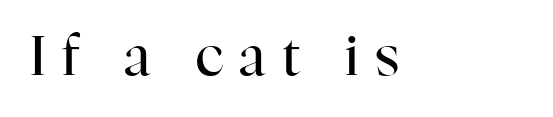
{"serif": "yes", "italic": "no", "bold": "no", "weight": "regular", "width": "normal", "stroke_contrast": "high", "x_height": "medium", "monospaced": "no", "underline": "no", "align": "left", "letter_spacing": "wide", "letter_spacing_em": 0.29, "glyph_px": 56}
